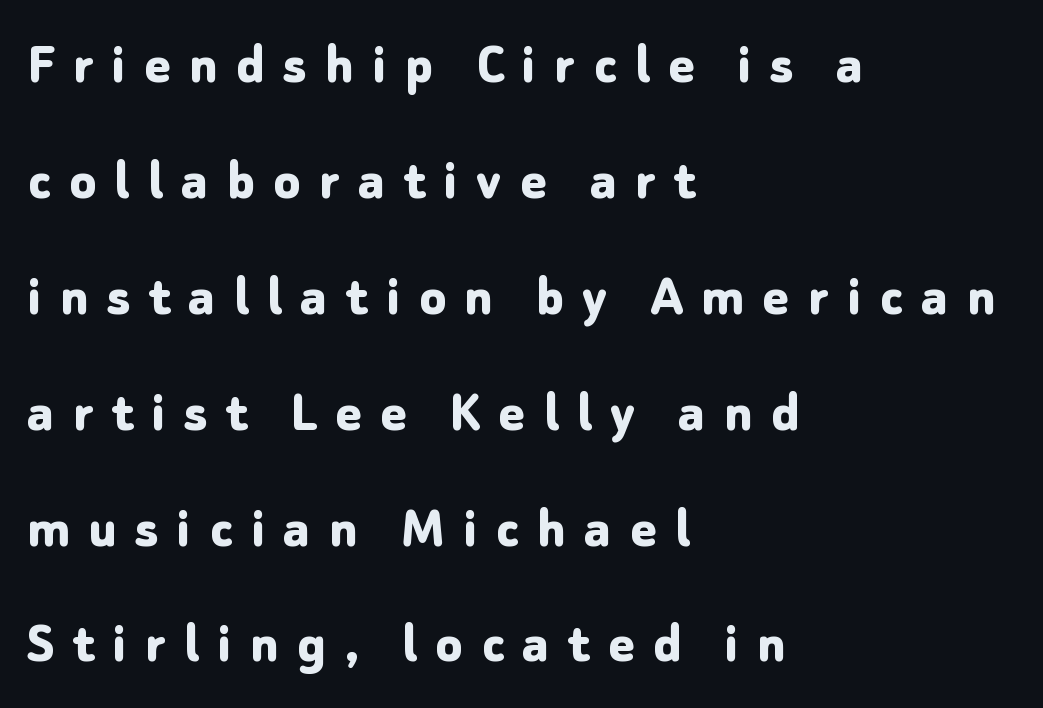
{"serif": "no", "italic": "no", "bold": "yes", "weight": "bold", "width": "normal", "stroke_contrast": "low", "x_height": "medium", "monospaced": "no", "underline": "no", "align": "left", "line_spacing": "loose", "line_spacing_ratio": 1.9, "letter_spacing": "wide", "letter_spacing_em": 0.3, "glyph_px": 61}
